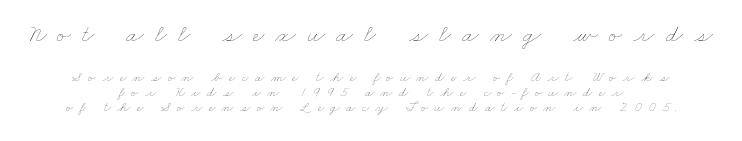
There is plenty of visible air inserted between adjacent glyphs. The zone under the glyphs is completely vacant. Whoever set this made the first block the dominant, larger element. The strokes carry an ordinary text weight at most. In terms of leading, this rendering errs on the cramped side.
